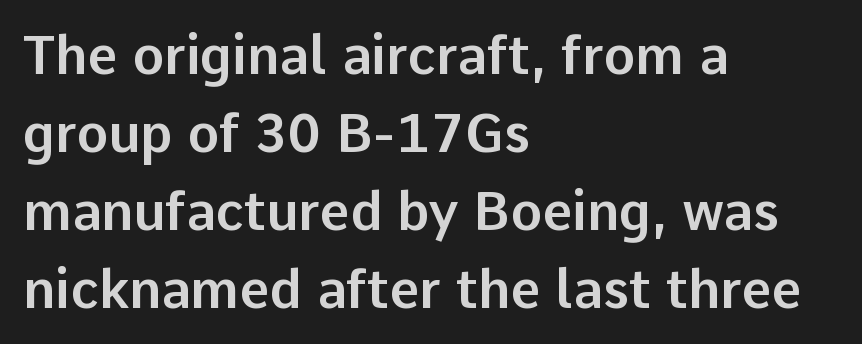
{"serif": "no", "italic": "no", "width": "normal", "stroke_contrast": "low", "x_height": "medium", "monospaced": "no", "underline": "no", "align": "left", "line_spacing": "normal", "line_spacing_ratio": 1.47, "letter_spacing": "normal", "letter_spacing_em": 0.0, "glyph_px": 53}
